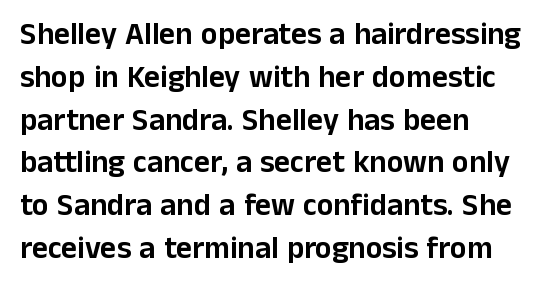
The lines sit at an ordinary, default distance from one another. Alignment: flush left. You could call the tracking neutral — neither tight nor loose. Every character sits straight up, as roman type does.
